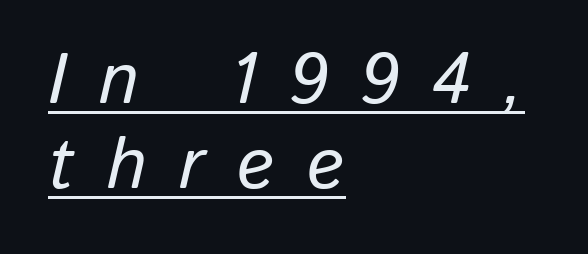
The image shows 72 px text type, italic (leaning right); set left-aligned, line spacing 1.18x, unusually wide letter spacing (+0.45 em), underlined; low stroke contrast and a medium x-height.
